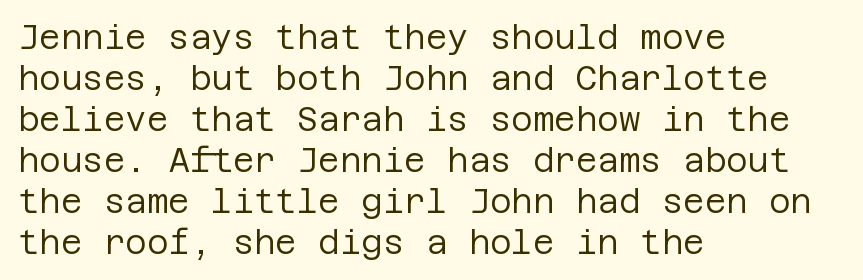
{"serif": "no", "italic": "no", "bold": "no", "weight": "regular", "width": "normal", "stroke_contrast": "low", "x_height": "large", "underline": "no", "align": "left", "line_spacing_ratio": 1.24, "letter_spacing": "normal", "letter_spacing_em": 0.0, "glyph_px": 33}
